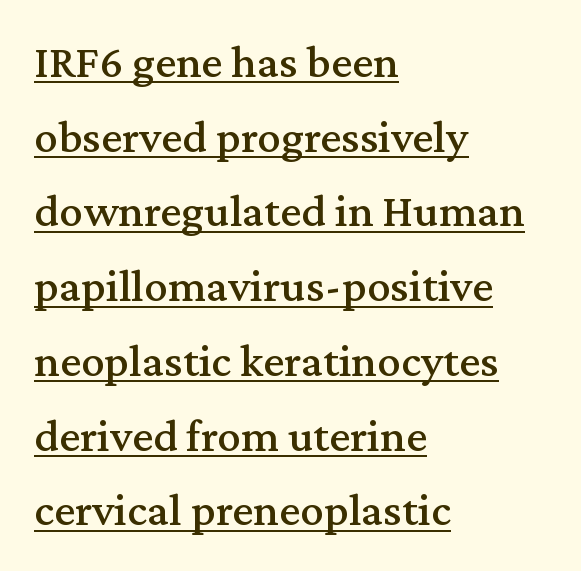
The lettering is marked with a stroke running underneath it. The type sits square on the baseline with zero lean. Is the block centered? No — it sits flush against the left margin. Observe the serifs anchoring each vertical stroke in this sample. Interline gaps are of average width in this sample. The rendering uses natural spacing where letterforms have individual widths.
